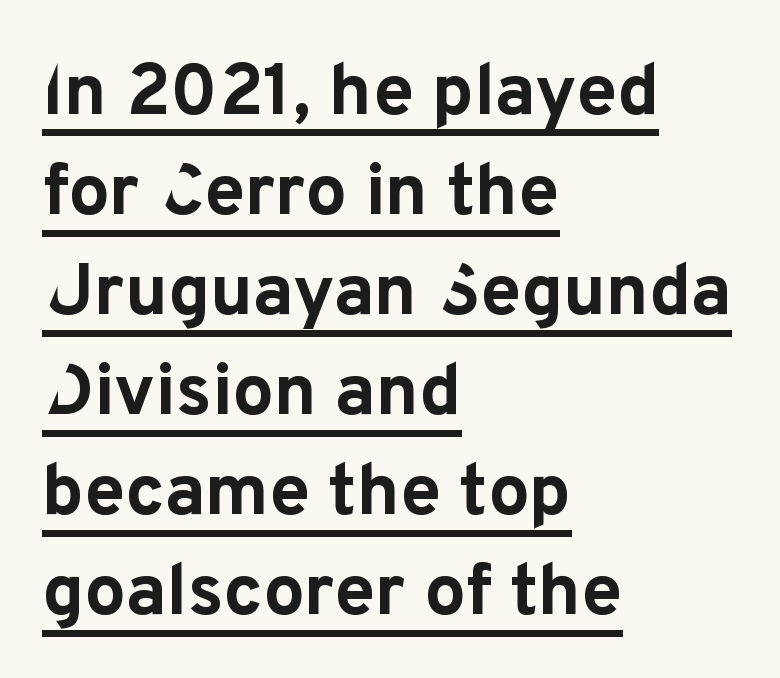
{"serif": "no", "italic": "no", "bold": "yes", "weight": "bold", "width": "normal", "stroke_contrast": "low", "x_height": "medium", "monospaced": "no", "underline": "yes", "align": "left", "line_spacing": "normal", "line_spacing_ratio": 1.37, "letter_spacing": "normal", "letter_spacing_em": 0.0, "glyph_px": 73}
